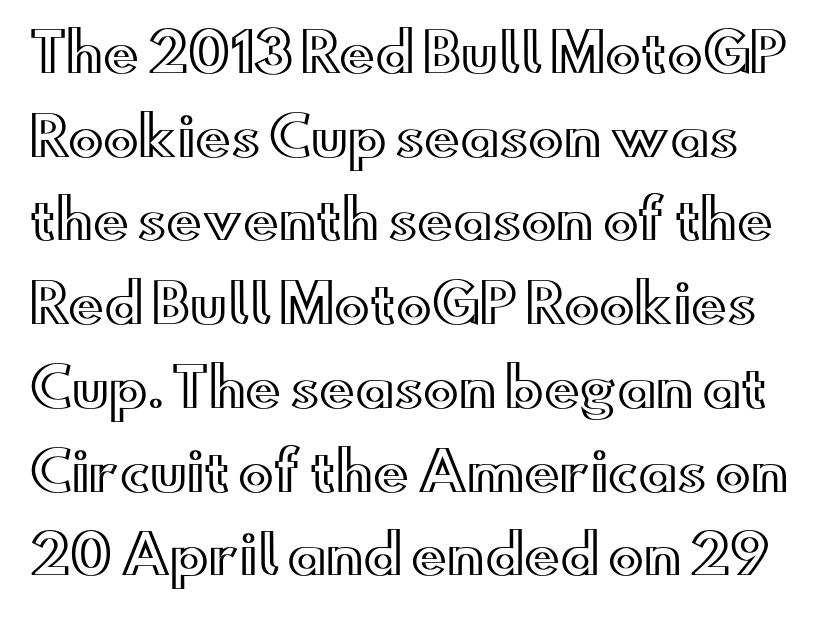
One glance says typical: line gaps are just what's usual. Looks like regular typesetting: each glyph gets only the width it needs. Compared with typical body copy, the letter spacing here is the same. You can tell it's not italic because the verticals are truly vertical. The words here are not underlined.
